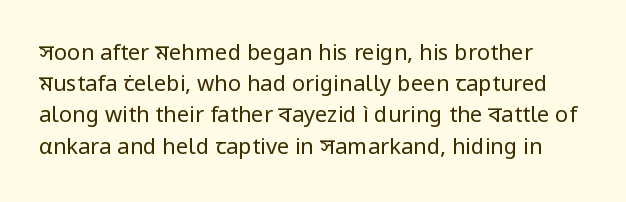
Any mark beneath the type? The region is blank. Think standard paragraph weight, or any step lighter than that. This sample uses an upright cut, with every glyph sitting square on the baseline. The gaps between neighbouring characters are ordinary and unremarkable. Each new line begins a customary step beneath the previous one.
